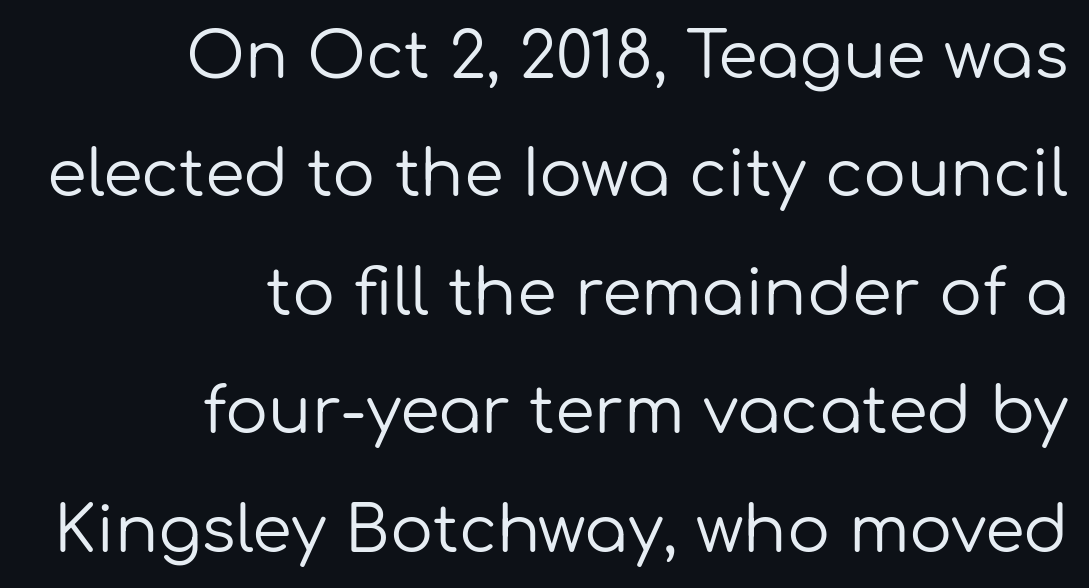
Notice how the stems are strictly vertical — no italics here. Standard letterfit; no display-style spreading of the glyphs. In CSS terms this would be text-align: right. Words float on clear page, feet unadorned. Do the characters align in a grid? No, the font is proportional. The rendering shows plain stroke endings on the letterforms — a sans-serif design.
